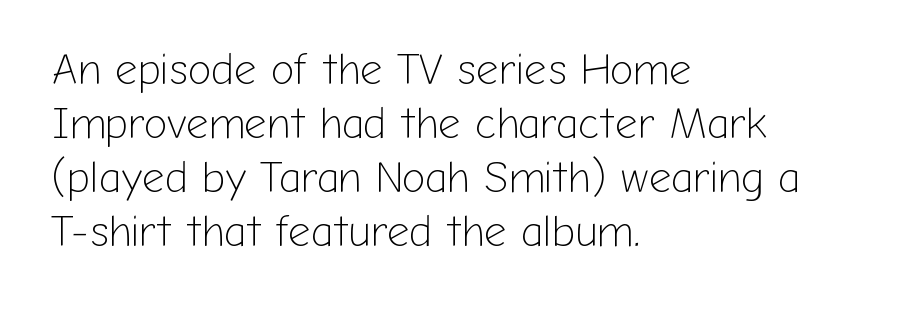
This sample is left-justified, so line endings fall wherever the words run out. Weight: not bold — regular or lighter. The letters stand straight up with perfectly vertical stems. Does the type have serifs? No, each stem ends abruptly.
